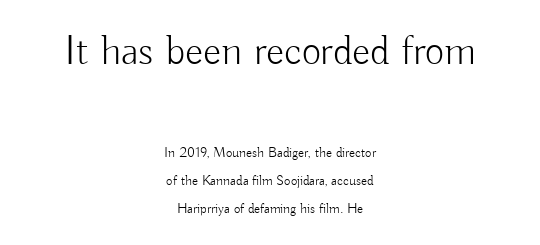
Q: Is the text bold? A: No.
Q: Is the text italic (slanted)? A: No, it is upright.
Q: Is the typeface a serif or a sans-serif typeface? A: Sans-serif.
Q: Is the text underlined? A: No.
Q: How is the paragraph aligned? A: Centered.
Q: Is the spacing between letters normal or unusually wide? A: Normal.
Q: Is the spacing between lines tight, normal or loose? A: Loose.
Q: Which block of text is set in a larger size, the first (top) or the second (bottom)? A: The first (top) one.
Q: Width (condensed, normal, or wide)? A: Normal.
Q: Stroke contrast? A: Low.
Q: x-height? A: Small.
Q: Monospaced? A: No.
